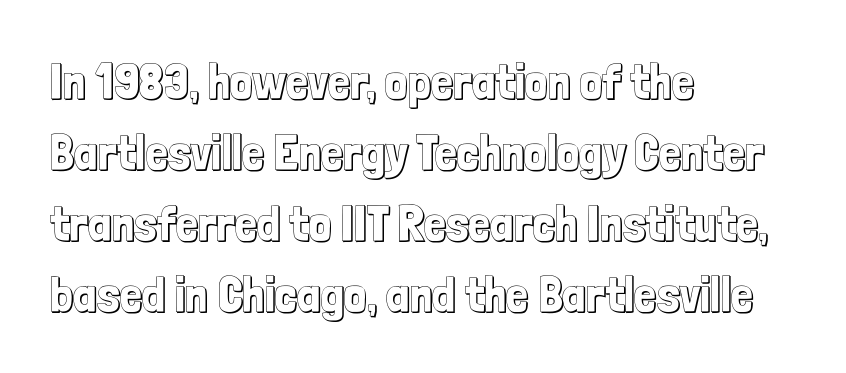
Q: Is the text italic (slanted)? A: No, it is upright.
Q: Is the text underlined? A: No.
Q: How is the paragraph aligned? A: Left-aligned.
Q: Is the spacing between letters normal or unusually wide? A: Normal.
Q: Is the spacing between lines tight, normal or loose? A: Normal.
Q: Width (condensed, normal, or wide)? A: Condensed.
Q: x-height? A: Medium.
Q: Monospaced? A: No.
